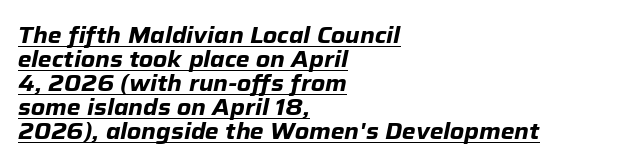
{"italic": "yes", "lean": "right", "slant_degrees": 12, "bold": "yes", "underline": "yes", "align": "left", "line_spacing": "tight", "line_spacing_ratio": 1.09, "letter_spacing": "normal", "letter_spacing_em": 0.0, "glyph_px": 22}
